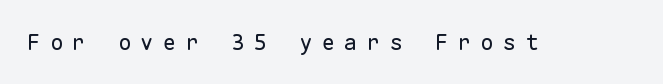
The image shows 22 px text type, upright; set unusually wide letter spacing (+0.43 em), not underlined.
